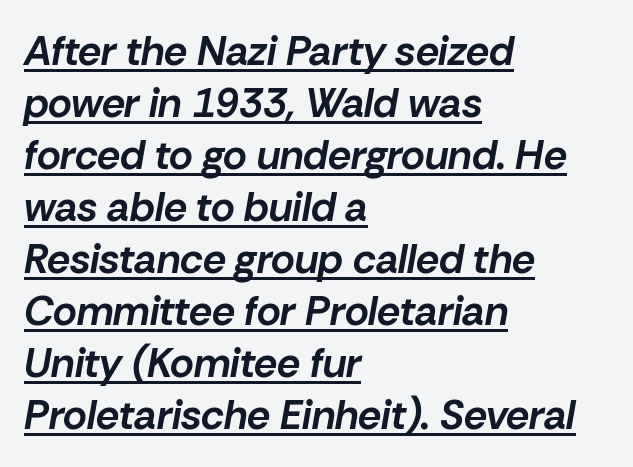
Q: Is the text bold? A: Yes.
Q: Is the text italic (slanted)? A: Yes, it leans right by about 10 degrees.
Q: Is the text underlined? A: Yes.
Q: How is the paragraph aligned? A: Left-aligned.
Q: Is the spacing between letters normal or unusually wide? A: Normal.
Q: Is the spacing between lines tight, normal or loose? A: Normal.
Q: Width (condensed, normal, or wide)? A: Normal.
Q: Stroke contrast? A: Low.
Q: x-height? A: Medium.
Q: Monospaced? A: No.
